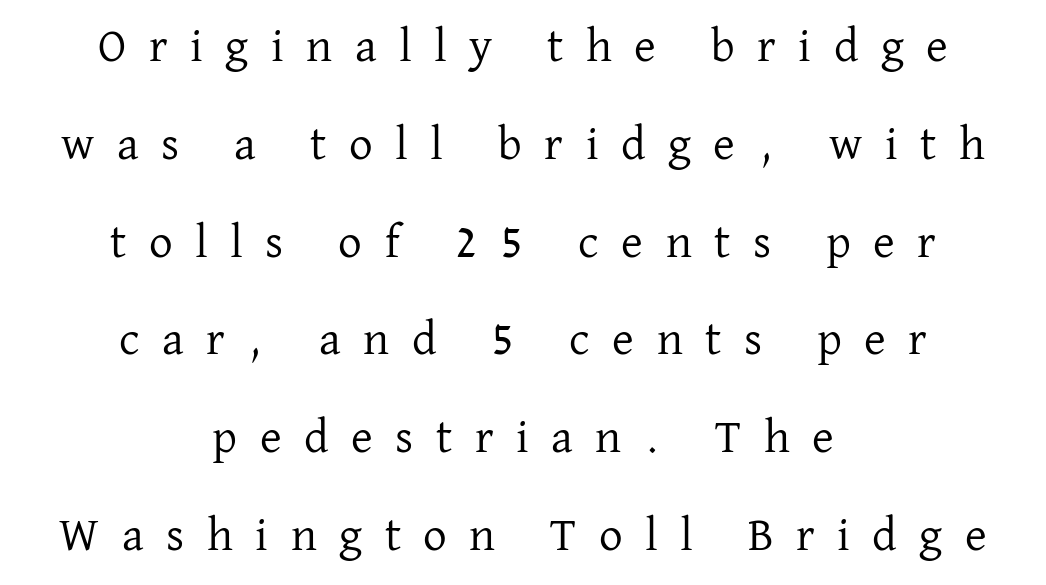
These lines stack symmetrically, like a column narrowing and widening about its center. Nothing heavy about these letters — not bold at all. The glyphs in this specimen are seriffed. Quick note: not italic, upright. The glyphs are unaccompanied by any horizontal stroke below them.
